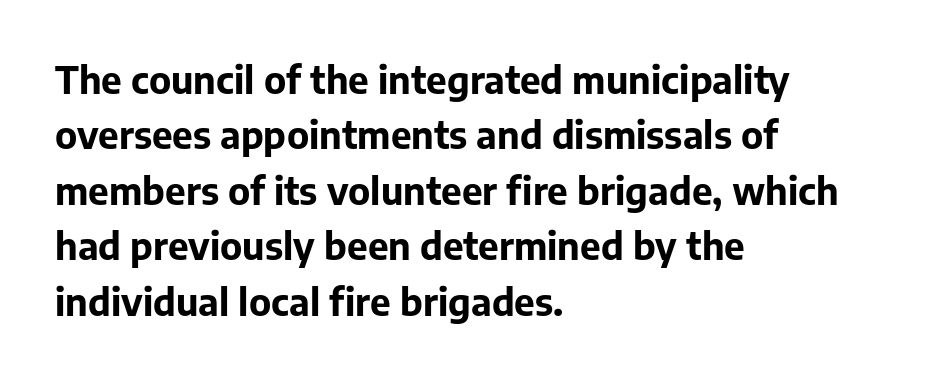
The type sits square on the baseline with zero lean. Here the designer chose a conventional face with non-uniform glyph widths. A student would call this left alignment; a typographer would say flush left, rag right. Each letter's strokes conclude bluntly, with no projecting serifs.
